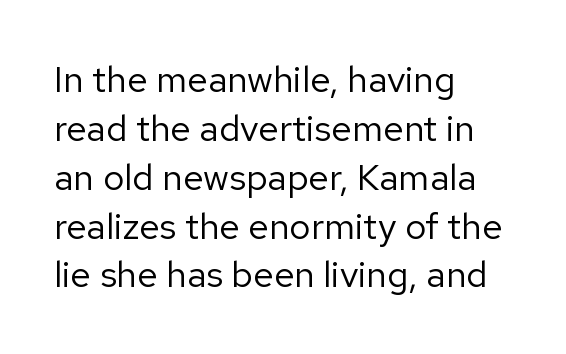
The image shows 37 px regular-weight sans-serif type, upright; set left-aligned, normal line spacing (1.32x), normal letter spacing, not underlined; low stroke contrast and a medium x-height.
